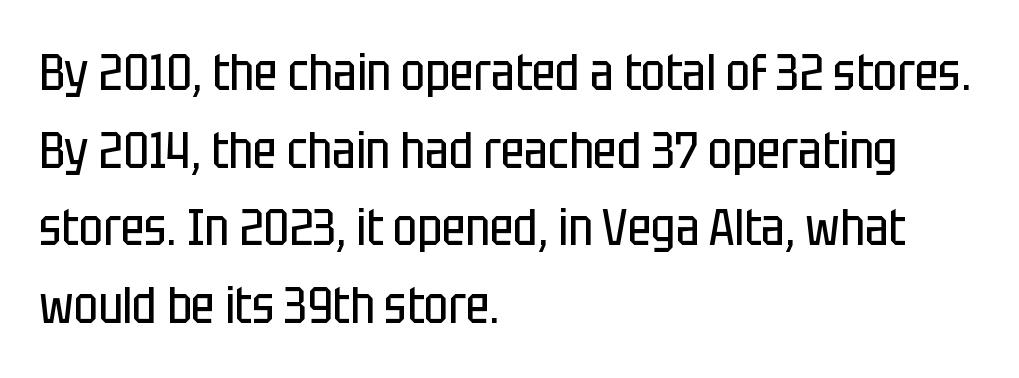
{"serif": "no", "italic": "no", "bold": "no", "weight": "regular", "width": "condensed", "stroke_contrast": "low", "x_height": "large", "monospaced": "no", "underline": "no", "align": "left", "line_spacing": "normal", "line_spacing_ratio": 1.52, "letter_spacing": "normal", "letter_spacing_em": 0.0, "glyph_px": 51}
